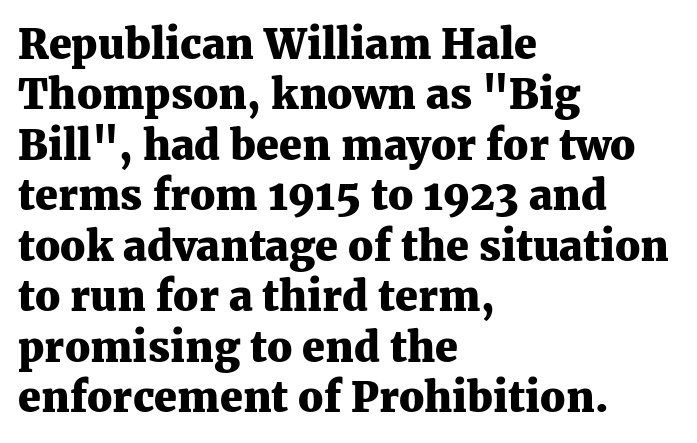
Heft: maximum for text — a bold. Any mark beneath the type? The region is blank. Compared with typical body copy, the letter spacing here is the same. Do the characters align in a grid? No, the font is proportional.
